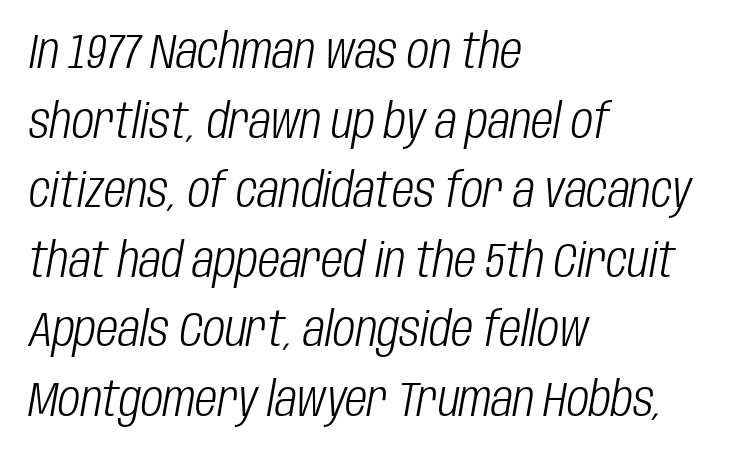
The image shows 48 px light, condensed type, italic (leaning right); set left-aligned, normal line spacing (1.45x), normal letter spacing, not underlined; low stroke contrast and a large x-height.
